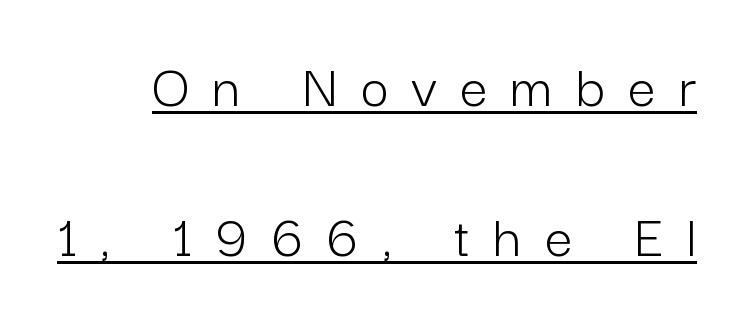
{"serif": "no", "italic": "no", "bold": "no", "weight": "light", "width": "normal", "stroke_contrast": "low", "x_height": "medium", "monospaced": "no", "underline": "yes", "line_spacing": "loose", "line_spacing_ratio": 2.46, "letter_spacing": "wide", "letter_spacing_em": 0.39, "glyph_px": 61}
